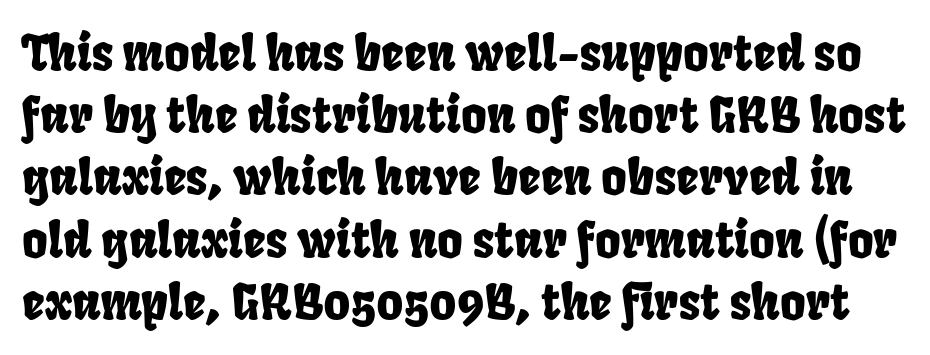
The image shows 49 px condensed sans-serif type; set normal line spacing (1.27x), normal letter spacing, not underlined; low stroke contrast and a large x-height.
